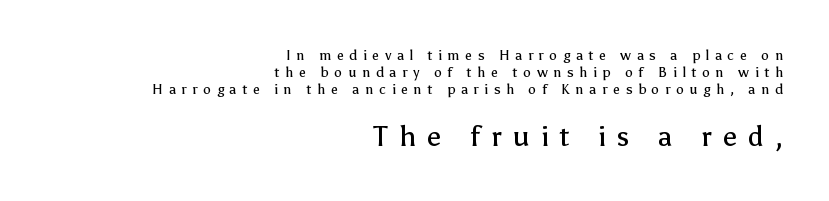
Q: Is the text bold? A: No.
Q: Is the text italic (slanted)? A: No, it is upright.
Q: Is the typeface a serif or a sans-serif typeface? A: Sans-serif.
Q: Is the text underlined? A: No.
Q: How is the paragraph aligned? A: Right-aligned.
Q: Is the spacing between letters normal or unusually wide? A: Unusually wide.
Q: Which block of text is set in a larger size, the first (top) or the second (bottom)? A: The second (bottom) one.
Q: Width (condensed, normal, or wide)? A: Normal.
Q: Stroke contrast? A: Low.
Q: x-height? A: Medium.
Q: Monospaced? A: No.
